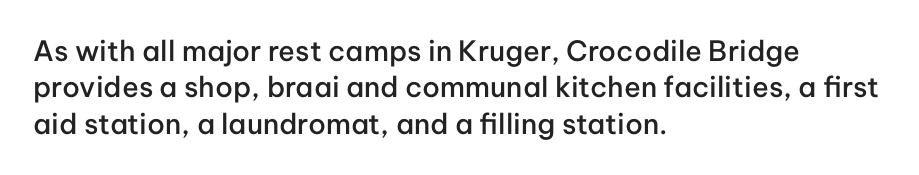
{"serif": "no", "italic": "no", "bold": "semi", "weight": "semibold", "width": "normal", "stroke_contrast": "low", "x_height": "medium", "monospaced": "no", "underline": "no", "align": "left", "line_spacing": "normal", "line_spacing_ratio": 1.3, "letter_spacing": "normal", "letter_spacing_em": 0.0, "glyph_px": 28}
